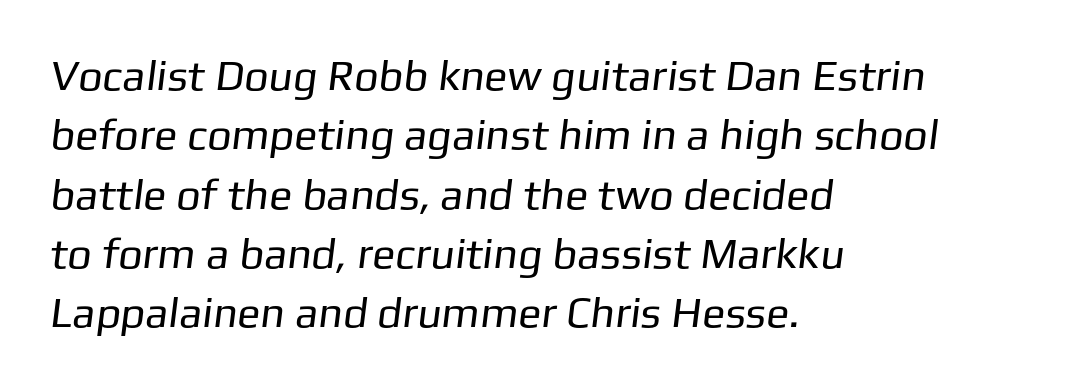
Baseline-to-baseline distance is the conventional proportion of letter height. Type without underlining. Think of a printed novel: that variable character pitch is what you see here. Leftover space on each line is placed entirely after the last word. Font category for this specimen: sans-serif.
